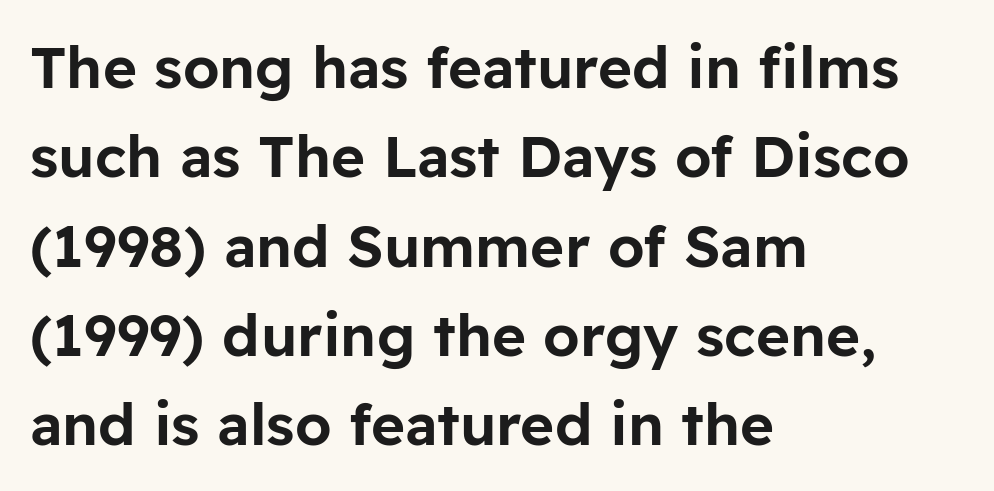
The image shows 58 px sans-serif type, upright; set left-aligned, normal line spacing (1.54x), normal letter spacing, not underlined; low stroke contrast and a medium x-height.
